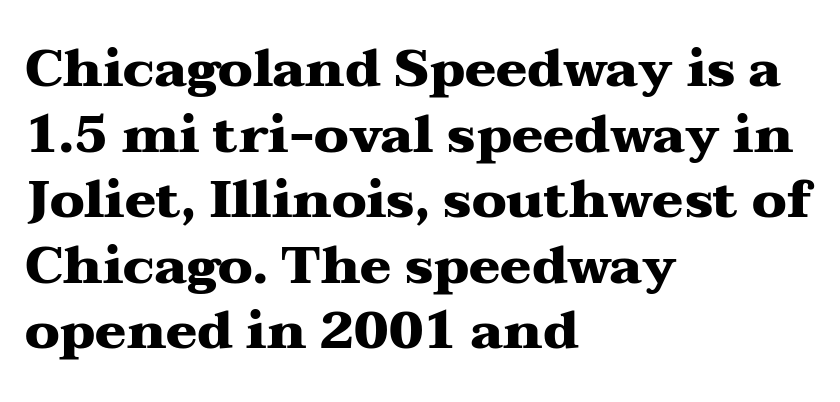
Q: Is the text bold? A: Yes.
Q: Is the text italic (slanted)? A: No, it is upright.
Q: Is the typeface a serif or a sans-serif typeface? A: Serif.
Q: Is the text underlined? A: No.
Q: How is the paragraph aligned? A: Left-aligned.
Q: Is the spacing between letters normal or unusually wide? A: Normal.
Q: Is the spacing between lines tight, normal or loose? A: Normal.
Q: Width (condensed, normal, or wide)? A: Wide.
Q: Stroke contrast? A: Medium.
Q: x-height? A: Medium.
Q: Monospaced? A: No.
